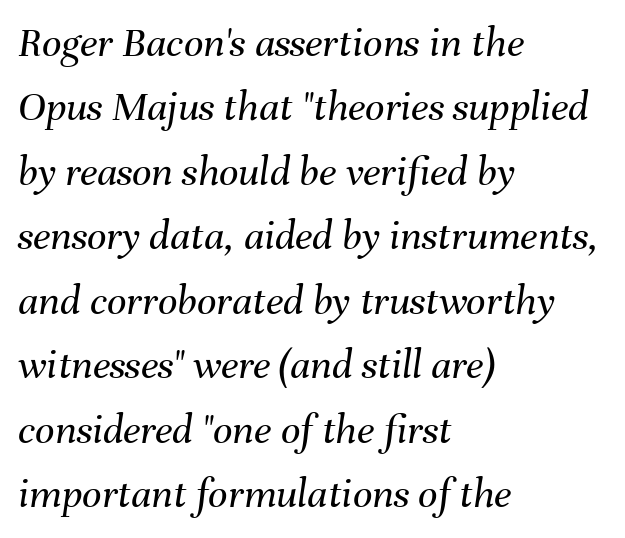
{"italic": "yes", "lean": "right", "slant_degrees": 8, "bold": "no", "weight": "regular", "width": "normal", "stroke_contrast": "medium", "x_height": "medium", "monospaced": "no", "underline": "no", "align": "left", "line_spacing": "normal", "line_spacing_ratio": 1.5, "letter_spacing": "normal", "letter_spacing_em": 0.0, "glyph_px": 43}
